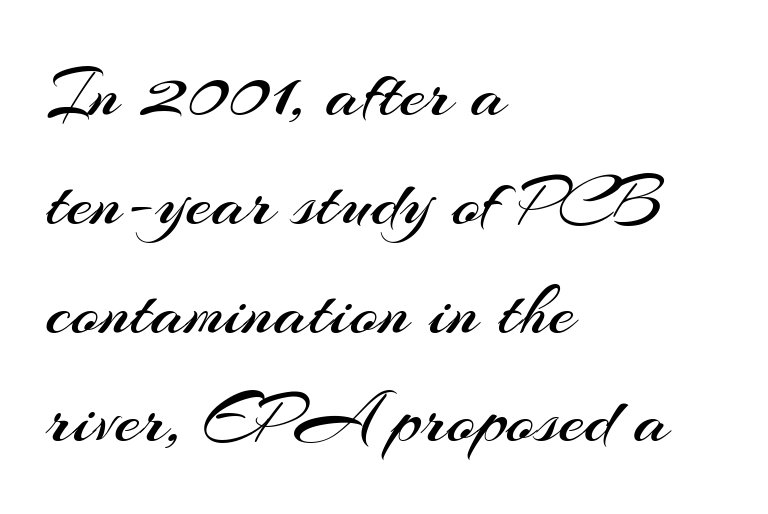
The image shows 74 px regular-weight sans-serif type; set left-aligned, normal line spacing (1.47x), normal letter spacing, not underlined; medium stroke contrast and a small x-height.
